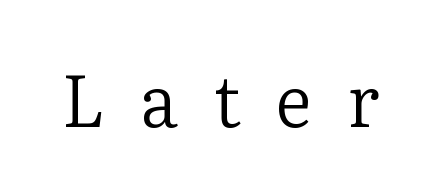
Q: Is the text bold? A: No.
Q: Is the text italic (slanted)? A: No, it is upright.
Q: Is the typeface a serif or a sans-serif typeface? A: Serif.
Q: Is the text underlined? A: No.
Q: Is the spacing between letters normal or unusually wide? A: Unusually wide.
Q: Width (condensed, normal, or wide)? A: Normal.
Q: Stroke contrast? A: Low.
Q: x-height? A: Medium.
Q: Monospaced? A: No.
